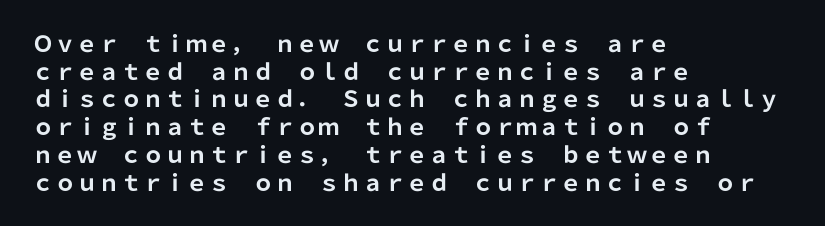
{"italic": "no", "bold": "yes", "underline": "no", "align": "left", "line_spacing": "normal", "line_spacing_ratio": 1.26, "letter_spacing": "normal", "letter_spacing_em": 0.0, "glyph_px": 22}
